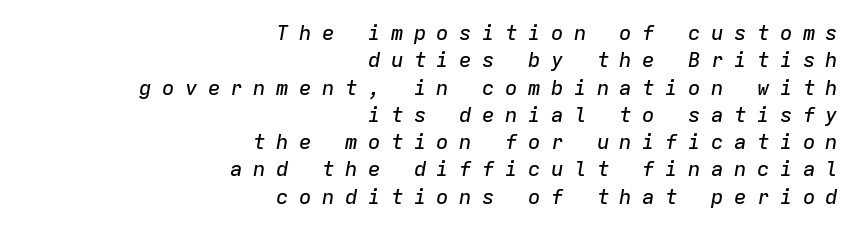
Q: Is the text italic (slanted)? A: Yes, it leans right by about 9 degrees.
Q: Is the text underlined? A: No.
Q: How is the paragraph aligned? A: Right-aligned.
Q: Is the spacing between letters normal or unusually wide? A: Unusually wide.
Q: Is the spacing between lines tight, normal or loose? A: Normal.
